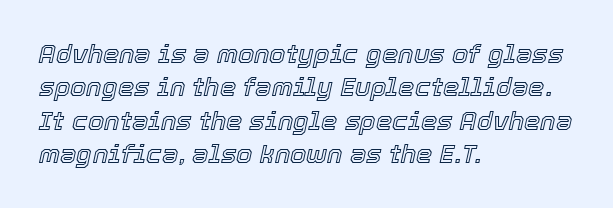
The image shows 26 px text type, italic (leaning right); set left-aligned, normal line spacing (1.28x), normal letter spacing, not underlined.
